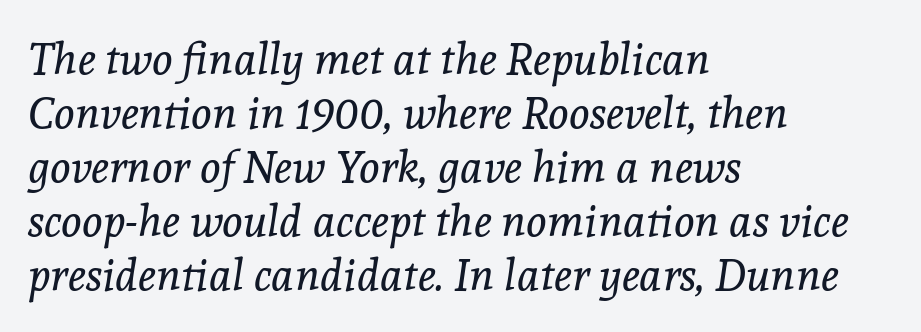
{"serif": "yes", "italic": "yes", "lean": "right", "slant_degrees": 8, "bold": "no", "weight": "regular", "width": "normal", "x_height": "medium", "monospaced": "no", "underline": "no", "align": "left", "line_spacing_ratio": 1.23, "letter_spacing": "normal", "letter_spacing_em": 0.0, "glyph_px": 44}
